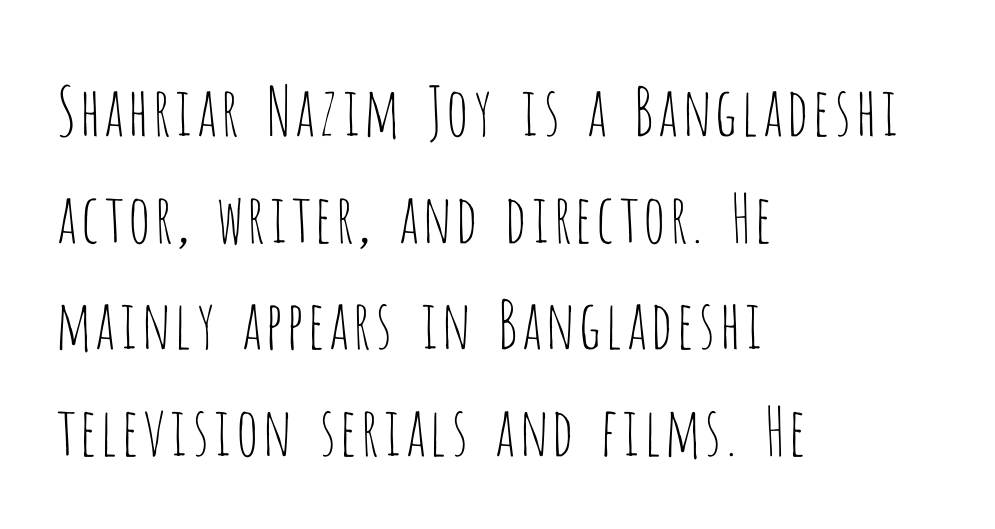
Q: Is the text bold? A: No.
Q: Is the text italic (slanted)? A: No, it is upright.
Q: Is the typeface a serif or a sans-serif typeface? A: Sans-serif.
Q: Is the text underlined? A: No.
Q: How is the paragraph aligned? A: Left-aligned.
Q: Is the spacing between letters normal or unusually wide? A: Normal.
Q: Is the spacing between lines tight, normal or loose? A: Normal.
Q: Width (condensed, normal, or wide)? A: Condensed.
Q: Stroke contrast? A: Low.
Q: x-height? A: Large.
Q: Monospaced? A: No.
